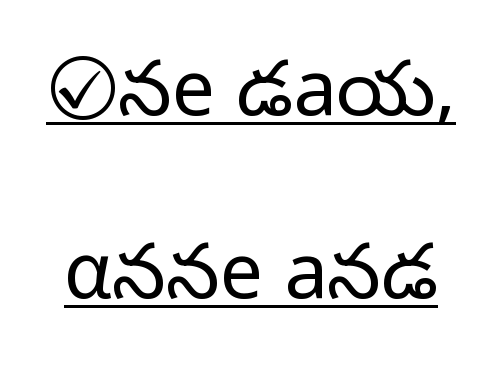
The image shows 77 px light sans-serif type, upright; set loose line spacing (2.38x), normal letter spacing, underlined; low stroke contrast and a medium x-height.
